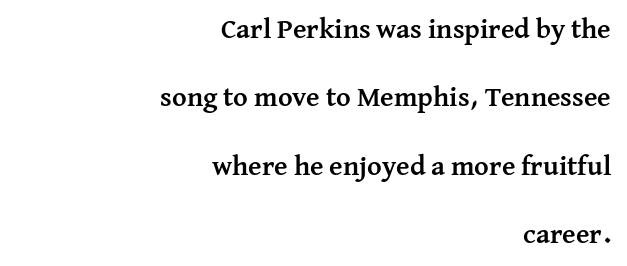
Descenders hang freely into open space. What's the leading like? Stretched, with rows far apart. Note the varied advance widths — an 'i' is clearly narrower than an 'm'. A typesetter would call this zero additional tracking. Designer's note — italics off, roman on. As a designer I'd log this as weight 700, bold.
